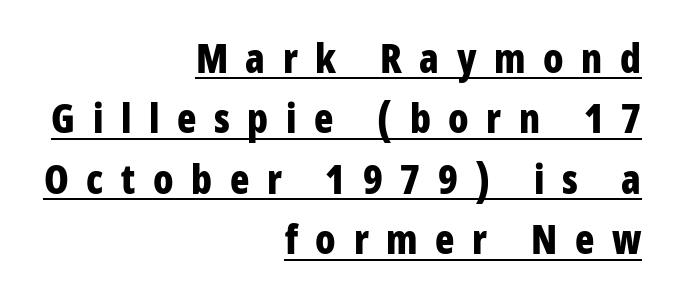
The image shows 40 px bold, condensed sans-serif type, upright; set right-aligned, normal line spacing (1.51x), unusually wide letter spacing (+0.44 em), underlined; low stroke contrast and a medium x-height.
